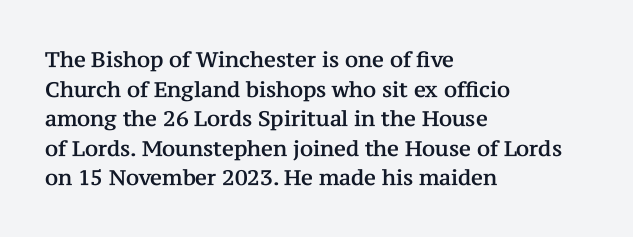
Caption: standard tracking, unaltered. Only glyphs here, with clear space below each row. The line-height multiplier appears to be the usual default. The typography opts for an upright posture over an oblique one. A student would call this left alignment; a typographer would say flush left, rag right.
